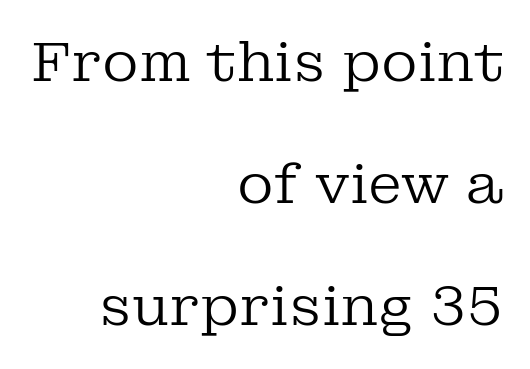
Q: Is the text bold? A: No.
Q: Is the text italic (slanted)? A: No, it is upright.
Q: Is the typeface a serif or a sans-serif typeface? A: Serif.
Q: Is the text underlined? A: No.
Q: How is the paragraph aligned? A: Right-aligned.
Q: Is the spacing between letters normal or unusually wide? A: Normal.
Q: Is the spacing between lines tight, normal or loose? A: Loose.
Q: Width (condensed, normal, or wide)? A: Normal.
Q: Stroke contrast? A: Low.
Q: x-height? A: Medium.
Q: Monospaced? A: No.
